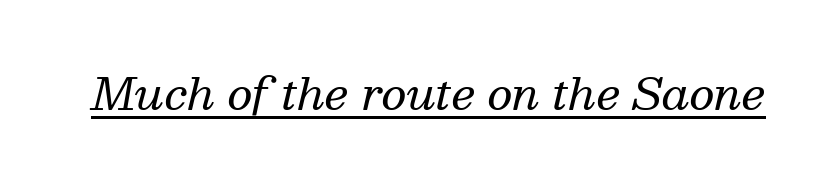
The image shows 44 px regular-weight serif type, italic (leaning right); set normal letter spacing, underlined; medium stroke contrast and a medium x-height.
